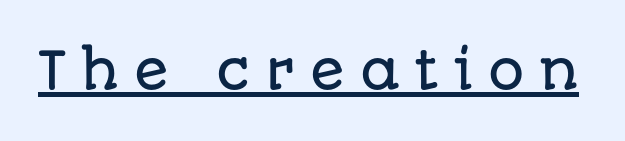
Q: Is the text italic (slanted)? A: No, it is upright.
Q: Is the typeface a serif or a sans-serif typeface? A: Sans-serif.
Q: Is the text underlined? A: Yes.
Q: Is the spacing between letters normal or unusually wide? A: Unusually wide.
Q: Width (condensed, normal, or wide)? A: Normal.
Q: Stroke contrast? A: Low.
Q: x-height? A: Large.
Q: Monospaced? A: No.
